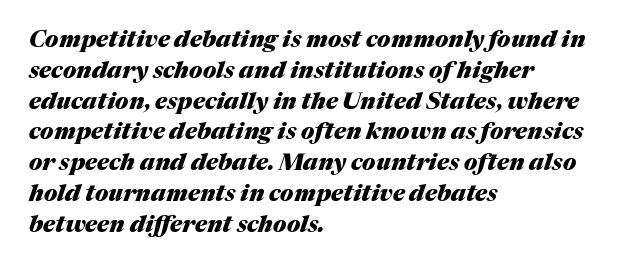
The image shows 23 px bold type, italic (leaning right); set left-aligned, normal line spacing (1.34x), normal letter spacing, not underlined.
